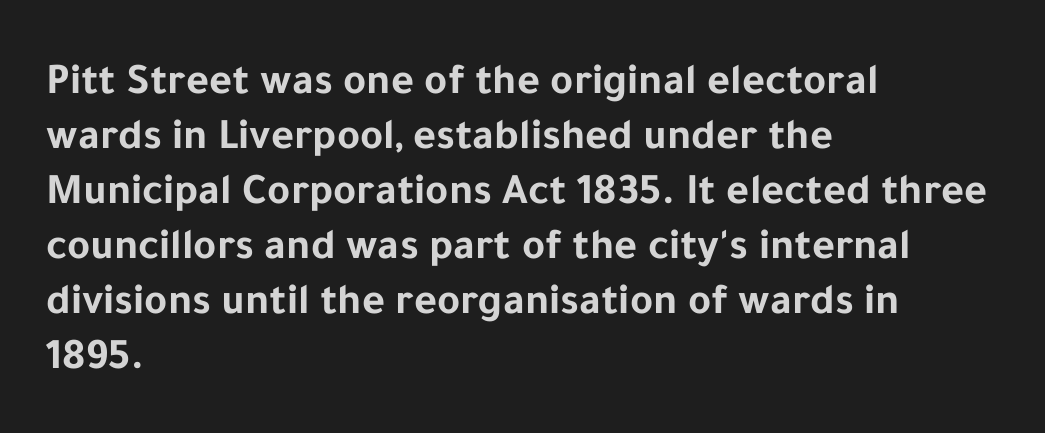
Each word holds together tightly as a unit, with standard inter-letter gaps. Unlike italic type, these characters show no tilt at all. You could not count columns in this text — the font is proportionally spaced. Casual observation: everything's shoved over to the left.
